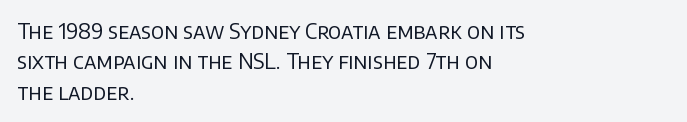
Letter spacing: default. Ink coverage per letter is moderate at most. The rag falls on the right side of this text block. Descenders are the only things crossing below the line. This block has exactly the height ordinary leading produces. This is the regular roman posture of the typeface.
